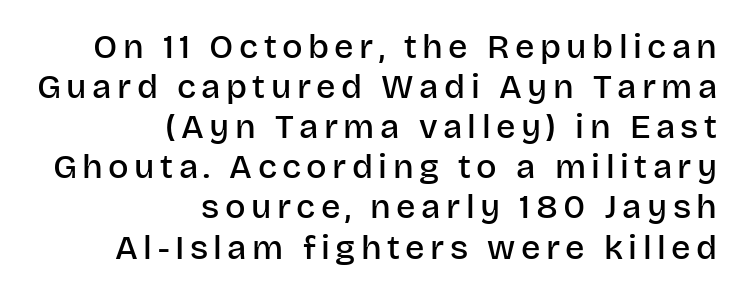
{"serif": "no", "italic": "no", "bold": "semi", "weight": "semibold", "width": "normal", "stroke_contrast": "low", "x_height": "large", "monospaced": "no", "underline": "no", "align": "right", "line_spacing_ratio": 1.18, "glyph_px": 34}
